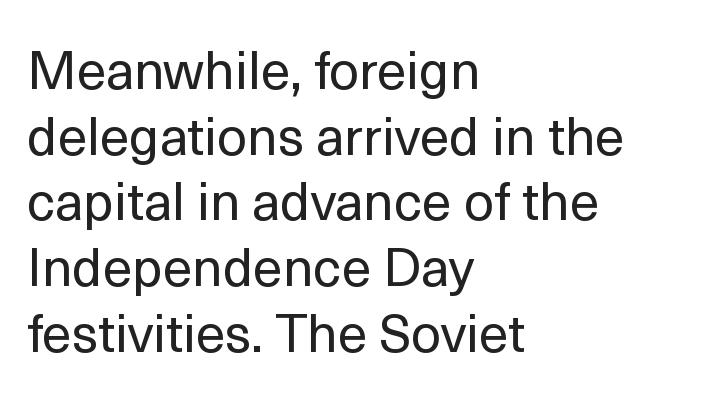
Teacher's note: observe the even left margin — that is flush-left alignment. To sum up the face: it is a sans, with no serifs. Caption: face not bold, strokes unweighted. The tracking reads as untouched default to a designer's eye. Do the characters align in a grid? No, the font is proportional.
